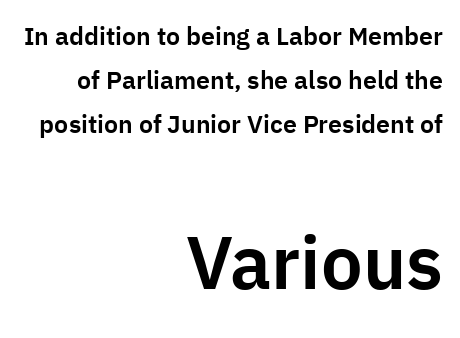
The letters sit at their default tracking, neither squeezed nor spread. Do the characters align in a grid? No, the font is proportional. The font's upright variant was chosen for this text. Reading down the block, your eye finds every line finishing at a fixed right position. The more generous point size was reserved for the lower chunk.
